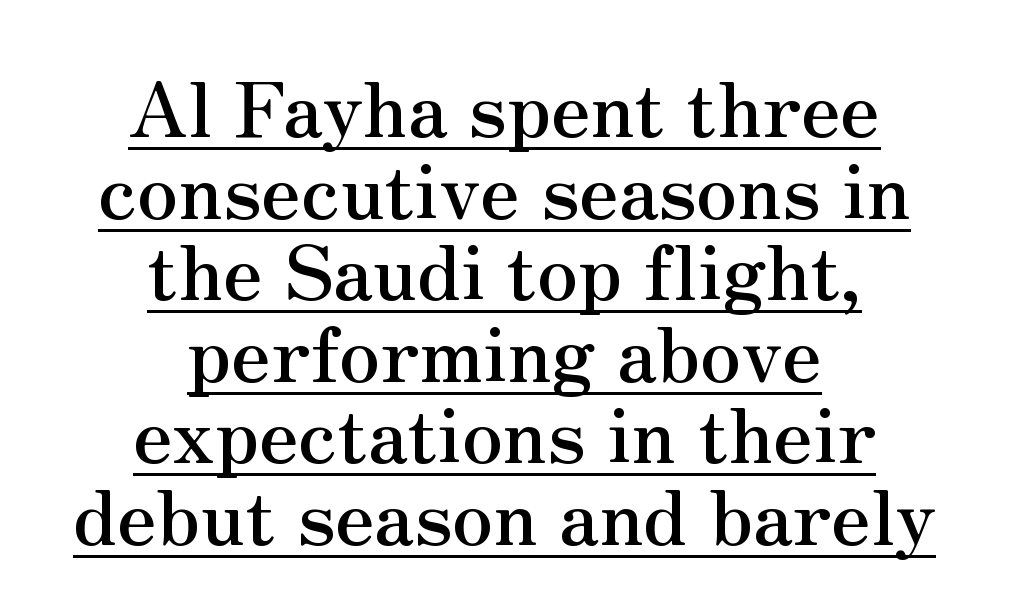
The image shows 77 px serif type, upright; set centered, tight line spacing (1.06x), normal letter spacing, underlined; medium stroke contrast and a small x-height.
